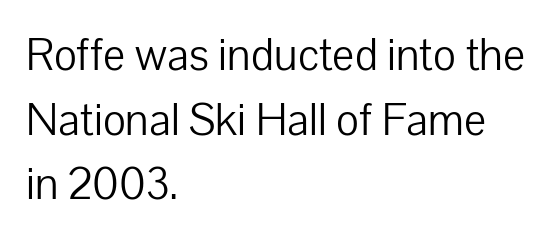
The image shows 44 px light sans-serif type, upright; set left-aligned, normal line spacing (1.47x), normal letter spacing, not underlined; low stroke contrast and a medium x-height.
